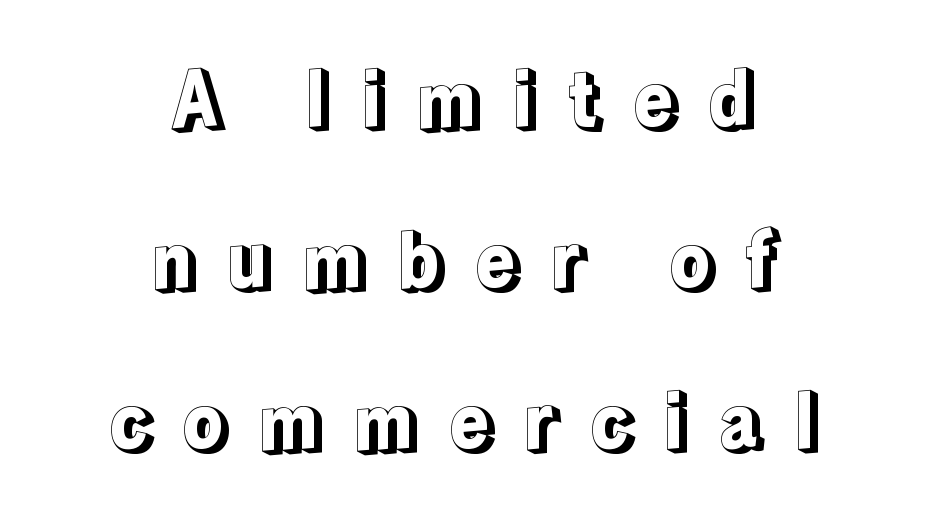
{"italic": "no", "width": "normal", "x_height": "medium", "monospaced": "no", "underline": "no", "align": "center", "line_spacing": "loose", "line_spacing_ratio": 2.09, "letter_spacing": "wide", "letter_spacing_em": 0.36, "glyph_px": 77}
